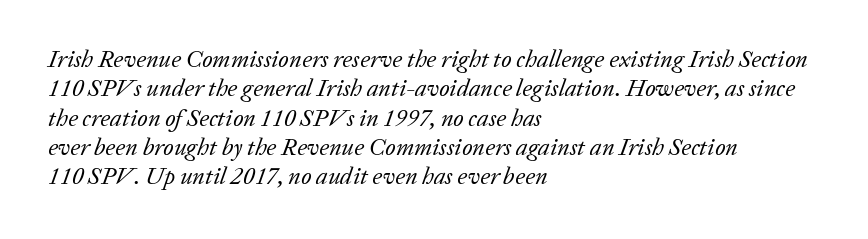
The image shows 24 px text type, italic (leaning right); set left-aligned, line spacing 1.22x, normal letter spacing, not underlined.
